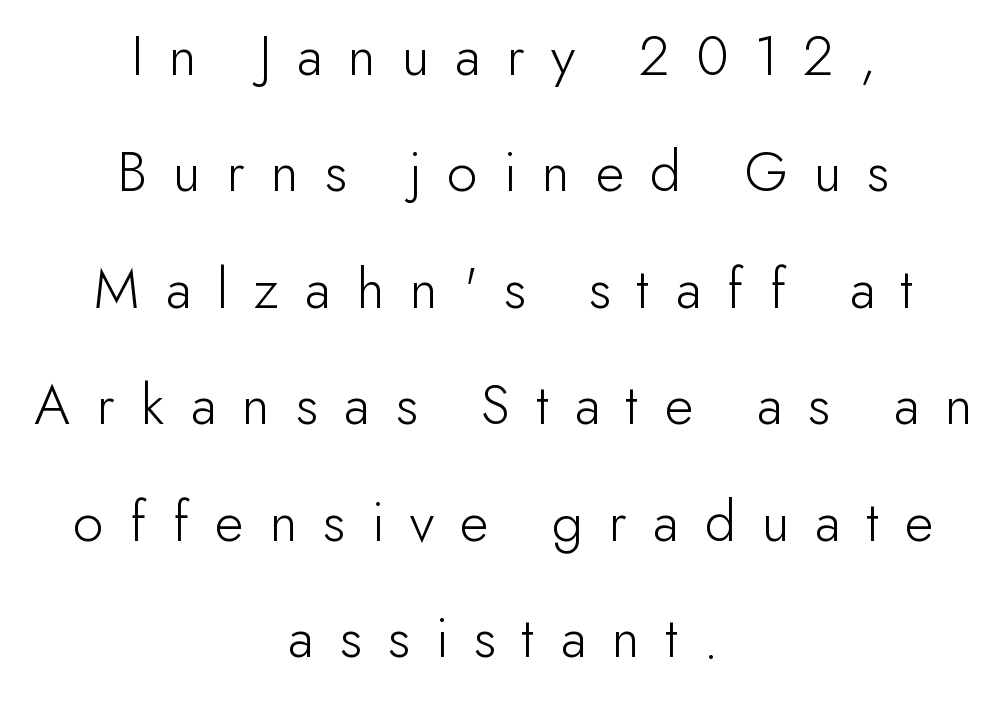
{"serif": "no", "italic": "no", "bold": "no", "weight": "light", "width": "normal", "stroke_contrast": "low", "x_height": "small", "monospaced": "no", "underline": "no", "align": "center", "line_spacing": "loose", "line_spacing_ratio": 1.94, "letter_spacing": "wide", "letter_spacing_em": 0.43, "glyph_px": 60}
